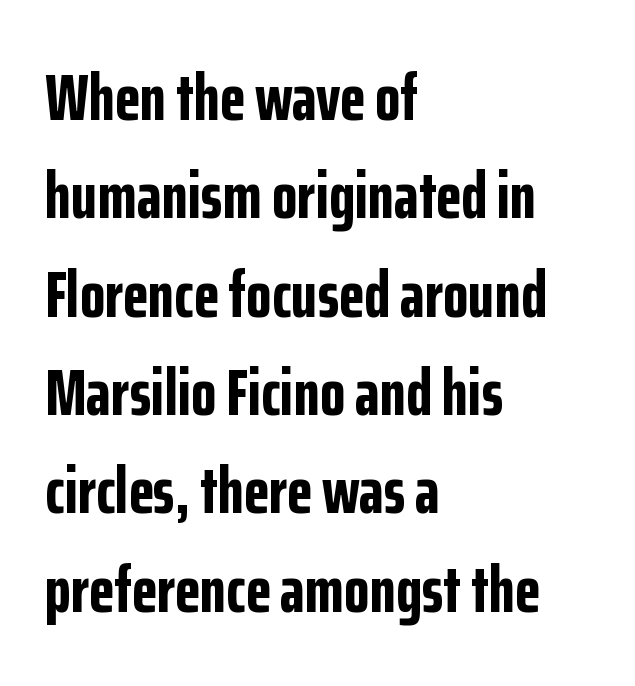
Q: Is the text bold? A: Yes.
Q: Is the text italic (slanted)? A: No, it is upright.
Q: Is the typeface a serif or a sans-serif typeface? A: Sans-serif.
Q: Is the text underlined? A: No.
Q: How is the paragraph aligned? A: Left-aligned.
Q: Is the spacing between letters normal or unusually wide? A: Normal.
Q: Is the spacing between lines tight, normal or loose? A: Normal.
Q: Width (condensed, normal, or wide)? A: Condensed.
Q: Stroke contrast? A: Low.
Q: x-height? A: Medium.
Q: Monospaced? A: No.
